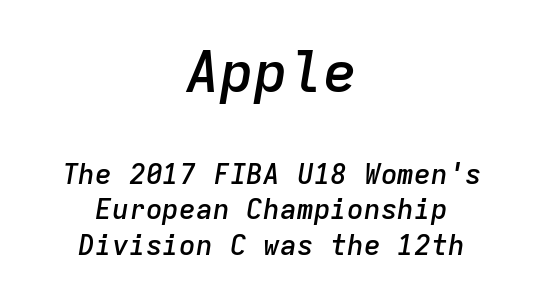
Q: Is the text bold? A: Semi-bold.
Q: Is the text italic (slanted)? A: Yes, it leans right by about 9 degrees.
Q: Is the text underlined? A: No.
Q: How is the paragraph aligned? A: Centered.
Q: Is the spacing between letters normal or unusually wide? A: Normal.
Q: Is the spacing between lines tight, normal or loose? A: Normal.
Q: Which block of text is set in a larger size, the first (top) or the second (bottom)? A: The first (top) one.
Q: Width (condensed, normal, or wide)? A: Normal.
Q: Stroke contrast? A: Low.
Q: x-height? A: Medium.
Q: Monospaced? A: Yes.
